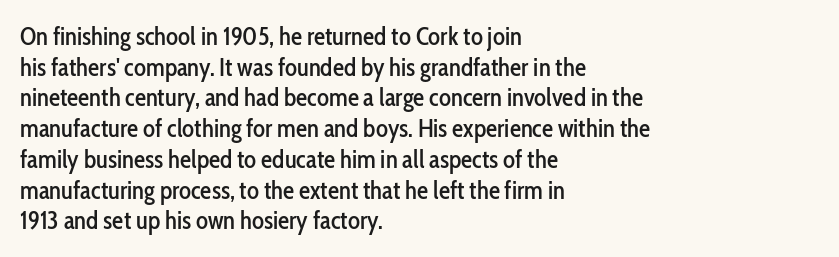
The image shows 25 px text type, upright; set left-aligned, line spacing 1.23x, normal letter spacing, not underlined.
